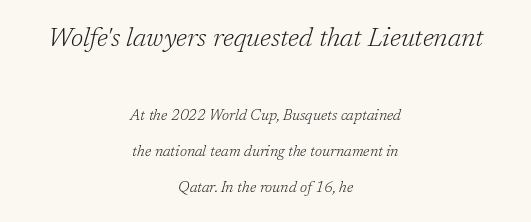
Does the bottom block carry the larger type? No, the top block does. Notice how the passage keeps no hard edge, just a central spine. There is no visible air inserted between adjacent glyphs. Reading down the column, the eye jumps a long way to each next line.
